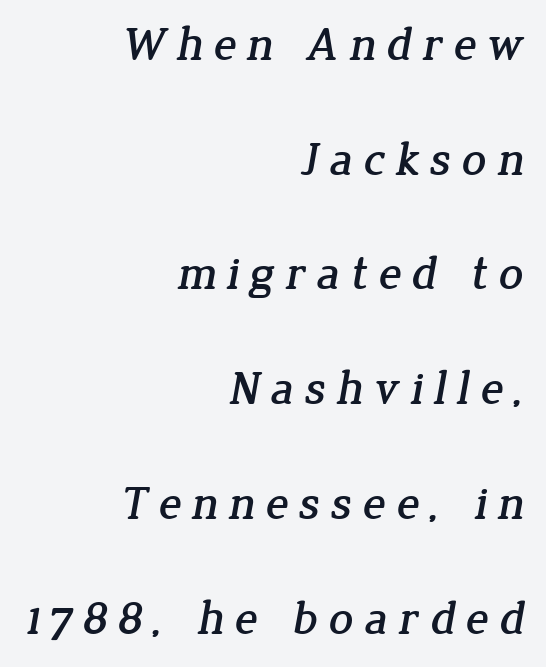
Q: Is the typeface a serif or a sans-serif typeface? A: Serif.
Q: Is the text underlined? A: No.
Q: How is the paragraph aligned? A: Right-aligned.
Q: Is the spacing between letters normal or unusually wide? A: Unusually wide.
Q: Is the spacing between lines tight, normal or loose? A: Loose.
Q: Width (condensed, normal, or wide)? A: Normal.
Q: Stroke contrast? A: Low.
Q: x-height? A: Medium.
Q: Monospaced? A: No.
